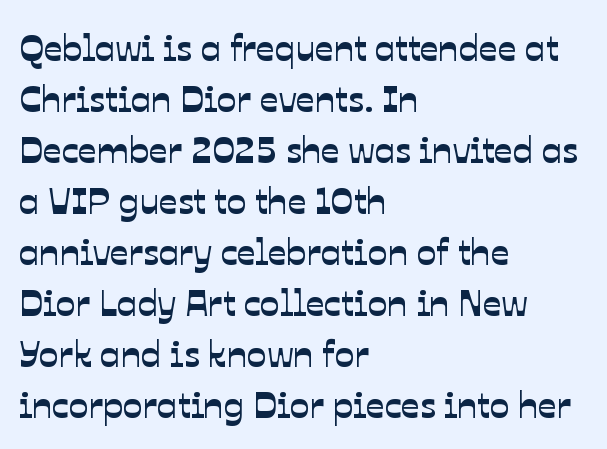
{"serif": "no", "width": "normal", "stroke_contrast": "low", "x_height": "medium", "monospaced": "no", "underline": "no", "align": "left", "line_spacing": "normal", "line_spacing_ratio": 1.38, "letter_spacing": "normal", "letter_spacing_em": 0.0, "glyph_px": 37}
